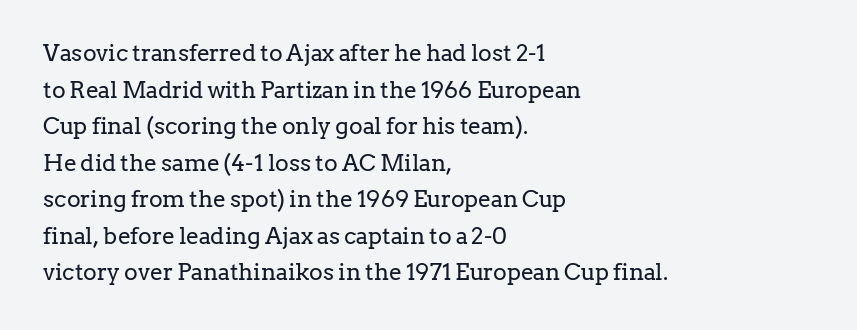
Q: Is the text bold? A: No.
Q: Is the text italic (slanted)? A: No, it is upright.
Q: Is the text underlined? A: No.
Q: How is the paragraph aligned? A: Left-aligned.
Q: Is the spacing between letters normal or unusually wide? A: Normal.
Q: Is the spacing between lines tight, normal or loose? A: Normal.
